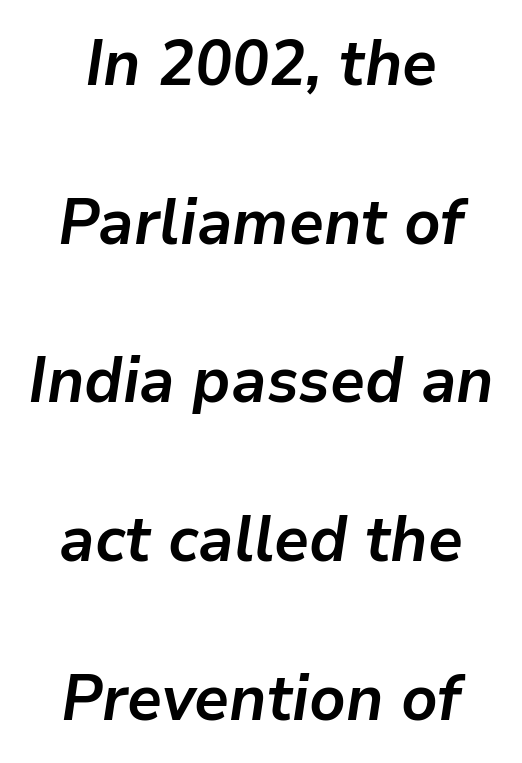
The image shows 64 px semibold type, italic (leaning right); set centered, loose line spacing (2.48x), normal letter spacing, not underlined; low stroke contrast and a medium x-height.
